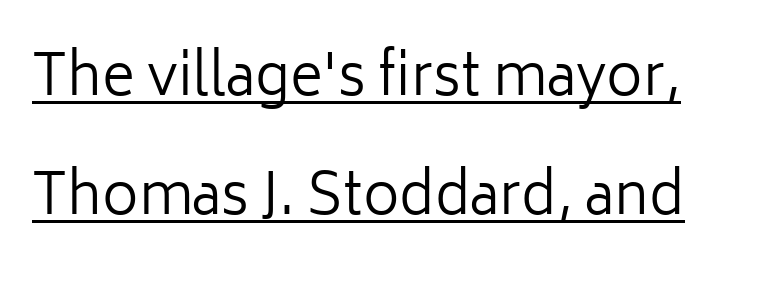
{"serif": "no", "italic": "no", "bold": "no", "weight": "regular", "width": "normal", "stroke_contrast": "low", "x_height": "medium", "monospaced": "no", "underline": "yes", "line_spacing": "loose", "line_spacing_ratio": 2.13, "letter_spacing": "normal", "letter_spacing_em": 0.0, "glyph_px": 56}
